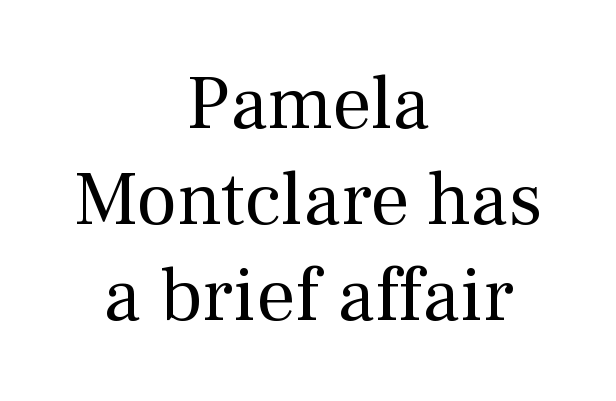
Q: Is the text bold? A: No.
Q: Is the text italic (slanted)? A: No, it is upright.
Q: Is the typeface a serif or a sans-serif typeface? A: Serif.
Q: Is the text underlined? A: No.
Q: How is the paragraph aligned? A: Centered.
Q: Is the spacing between letters normal or unusually wide? A: Normal.
Q: Is the spacing between lines tight, normal or loose? A: Normal.
Q: Width (condensed, normal, or wide)? A: Normal.
Q: Stroke contrast? A: Medium.
Q: x-height? A: Medium.
Q: Monospaced? A: No.
